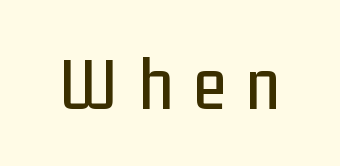
The image shows 76 px condensed sans-serif type, upright; set unusually wide letter spacing (+0.27 em), not underlined; low stroke contrast and a medium x-height.
